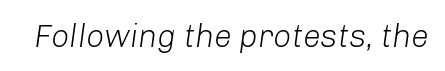
The image shows 32 px light type, italic (leaning right); set normal letter spacing, not underlined; low stroke contrast and a medium x-height.
